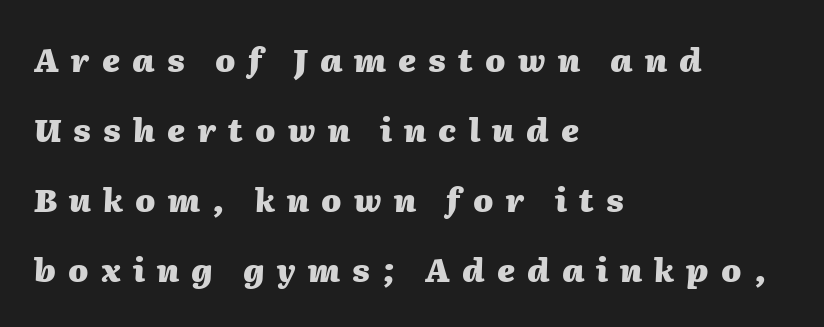
{"italic": "yes", "lean": "right", "slant_degrees": 2, "bold": "yes", "weight": "heavy", "width": "normal", "stroke_contrast": "medium", "x_height": "medium", "monospaced": "no", "underline": "no", "align": "left", "line_spacing": "loose", "line_spacing_ratio": 2.19, "letter_spacing": "wide", "letter_spacing_em": 0.38, "glyph_px": 32}
